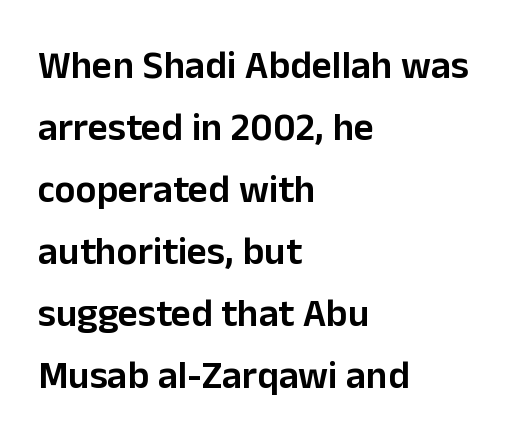
{"serif": "no", "italic": "no", "bold": "semi", "weight": "semibold", "width": "normal", "stroke_contrast": "low", "x_height": "medium", "monospaced": "no", "underline": "no", "align": "left", "line_spacing": "normal", "line_spacing_ratio": 1.59, "letter_spacing": "normal", "letter_spacing_em": 0.0, "glyph_px": 39}
